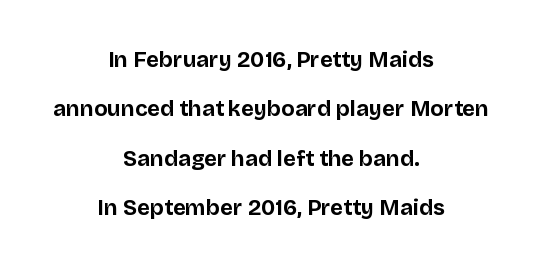
The image shows 22 px bold type, upright; set centered, loose line spacing (2.24x), normal letter spacing, not underlined.
